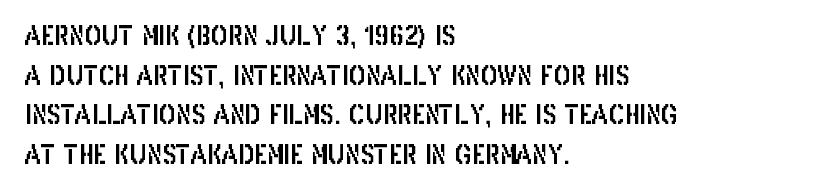
Q: Is the text italic (slanted)? A: No, it is upright.
Q: Is the text underlined? A: No.
Q: How is the paragraph aligned? A: Left-aligned.
Q: Is the spacing between letters normal or unusually wide? A: Normal.
Q: Is the spacing between lines tight, normal or loose? A: Normal.
